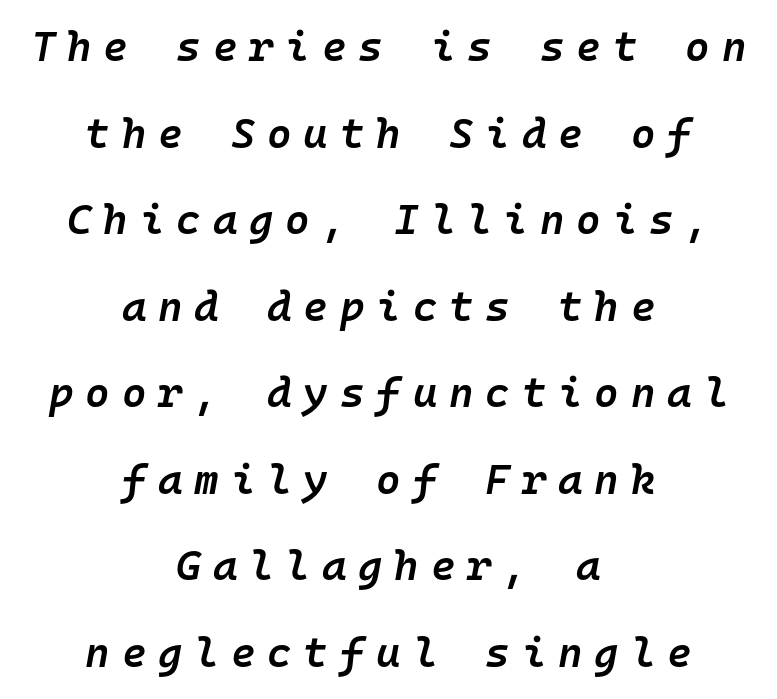
The image shows 42 px semibold type, italic (leaning right), monospaced; set centered, loose line spacing (2.06x), unusually wide letter spacing (+0.28 em), not underlined; low stroke contrast and a medium x-height.
